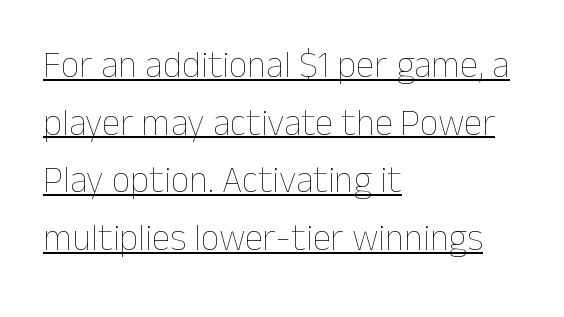
No heavy texture on the line: the type isn't bold. Proportional: the letters do not fall into vertical columns. Notice how the stems are strictly vertical — no italics here. Beneath each row of characters lies a ruled line. A typesetter would call this zero additional tracking.
